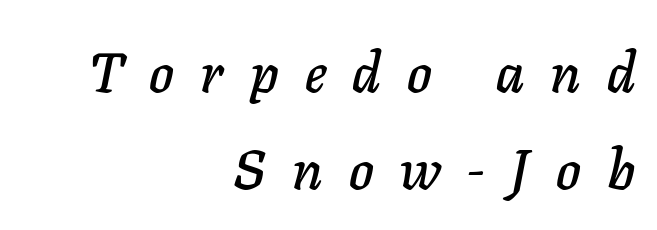
The image shows 56 px text type, italic (leaning right); set right-aligned, line spacing 1.74x, unusually wide letter spacing (+0.47 em), not underlined; low stroke contrast and a medium x-height.
